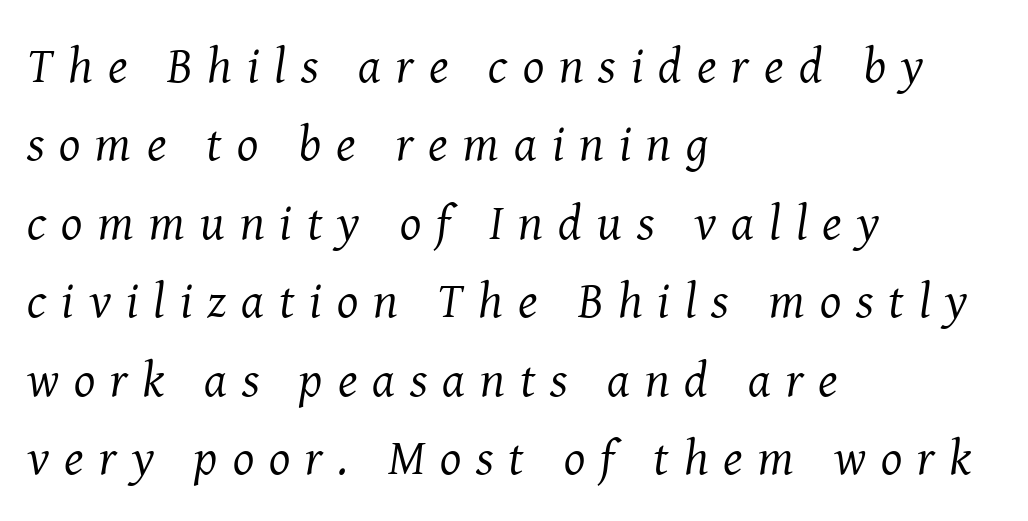
Yep, that's italic — everything's leaning. No heavy texture on the line: the type isn't bold. Old-style or modern, the face here clearly has serifs. A typesetter would call this proportional, since set widths differ per character.
